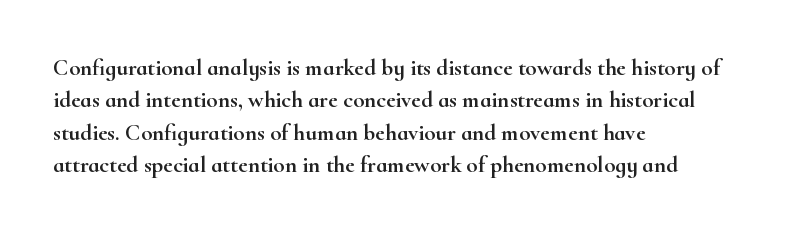
Rule under the text: the space is simply empty. Glyph-to-glyph distance matches everyday printed text. This block has exactly the height ordinary leading produces. Every character sits straight up, as roman type does. Teacher's note: observe the even left margin — that is flush-left alignment.
